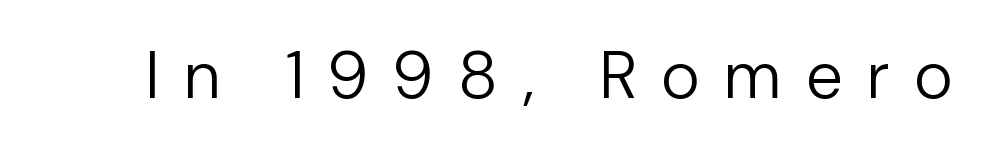
When letters stand straight like this, we call the style roman or upright. Character widths vary here, with narrow letters taking less room than wide ones. To sum up the face: it is a sans, with no serifs. Weight class: somewhere from thin through regular. The area under the type is left untouched. Look at the tracking — it's clearly loosened, letters drifting apart.
